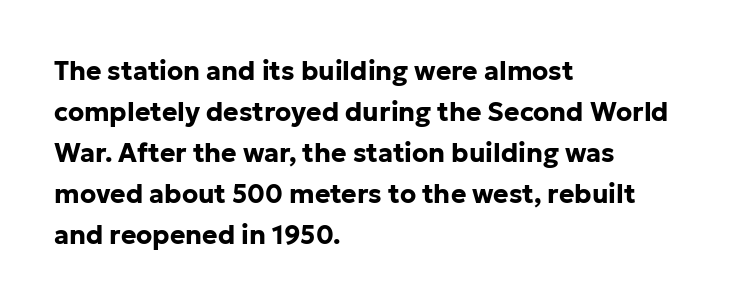
Standard letterfit; no display-style spreading of the glyphs. Compared with typical paragraphs, the rows here are spaced about the same. A bare baseline throughout the passage. Every stem runs plumb, perpendicular to the baseline. The typesetter chose a ragged-right arrangement here. The font is running at its bold setting.
